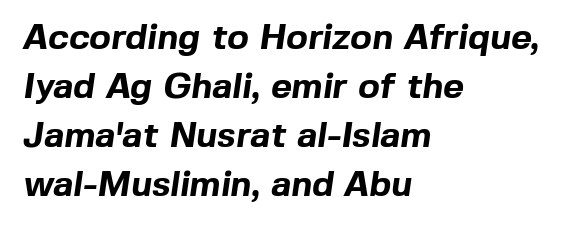
The image shows 36 px bold sans-serif type; set left-aligned, normal line spacing (1.36x), normal letter spacing, not underlined; a medium x-height.
